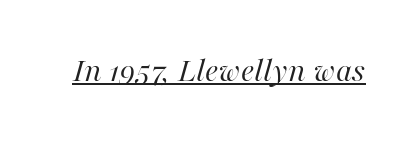
The image shows 35 px regular-weight type, italic (leaning right); set normal letter spacing, underlined; high stroke contrast and a medium x-height.
